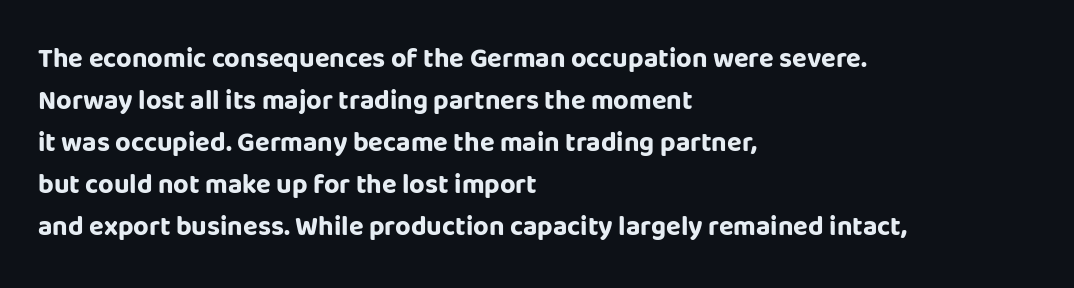
The image shows 27 px bold type, upright; set left-aligned, normal line spacing (1.56x), normal letter spacing, not underlined.
